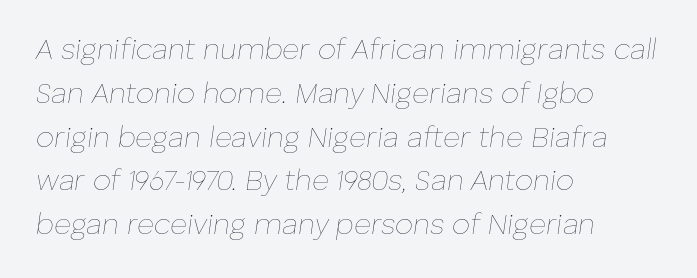
{"italic": "yes", "lean": "right", "slant_degrees": 8, "bold": "no", "weight": "thin", "width": "normal", "stroke_contrast": "low", "x_height": "medium", "monospaced": "no", "underline": "no", "align": "left", "line_spacing": "normal", "line_spacing_ratio": 1.51, "letter_spacing": "normal", "letter_spacing_em": 0.0, "glyph_px": 29}
